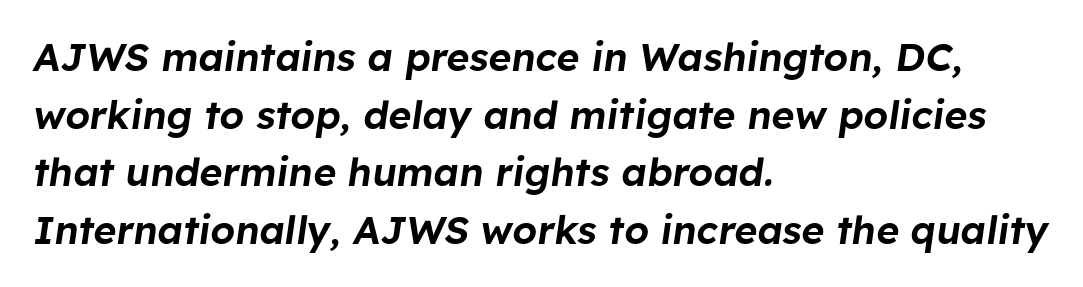
This is oblique type, the kind used for emphasis or titles. The space directly below the letters is spotless. Layout note: lines flush left. Each new line begins a customary step beneath the previous one.
